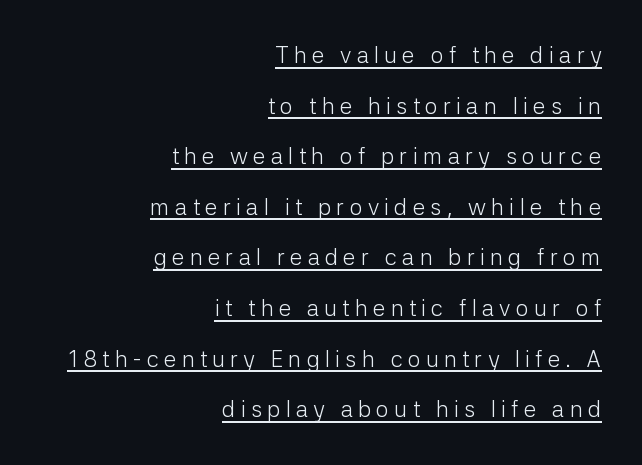
The image shows 23 px text type, upright; set right-aligned, loose line spacing (2.2x), unusually wide letter spacing (+0.22 em), underlined.
